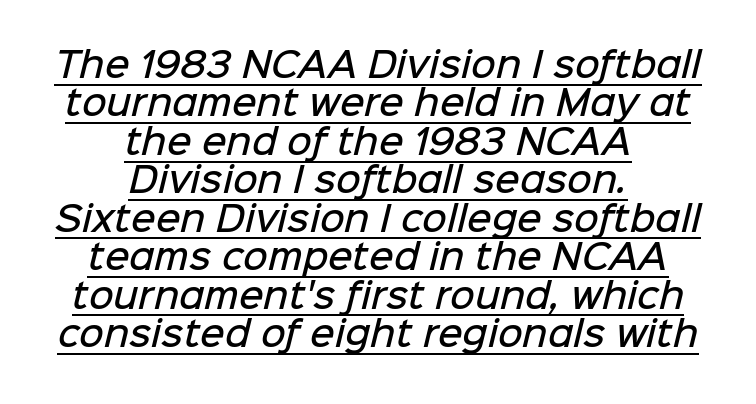
The typesetting leans somewhat heavy: a semibold. Is this a sans? Yes — the strokes have no serifs. The lettering is marked with a stroke running underneath it. This block would grow much taller if given ordinary leading; it's compressed now. There is no visible air inserted between adjacent glyphs.
